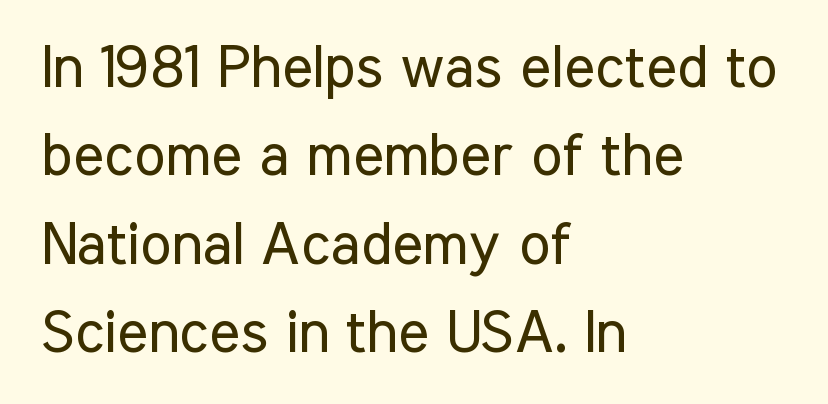
Stroke mass is kept to a normal reading level or below. Observe the ordinary spacing: letters are neighbours, not strangers. The text block is weighted toward the left margin, trailing off unevenly rightward. Quick note: interline space is typical. These lines are rendered in a variable-pitch font. Decoration check: the copy has no underline.
